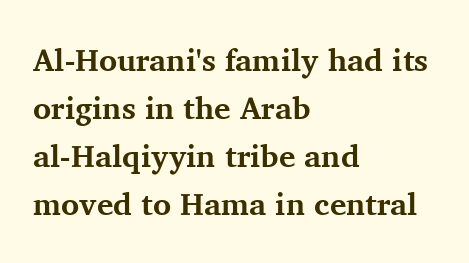
Q: Is the text bold? A: Yes.
Q: Is the text italic (slanted)? A: No, it is upright.
Q: Is the typeface a serif or a sans-serif typeface? A: Serif.
Q: Is the text underlined? A: No.
Q: How is the paragraph aligned? A: Left-aligned.
Q: Is the spacing between letters normal or unusually wide? A: Normal.
Q: Is the spacing between lines tight, normal or loose? A: Normal.
Q: Width (condensed, normal, or wide)? A: Normal.
Q: Stroke contrast? A: Medium.
Q: x-height? A: Medium.
Q: Monospaced? A: No.
